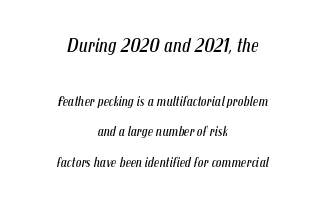
Q: Is the text bold? A: No.
Q: Is the text italic (slanted)? A: Yes, it leans right by about 12 degrees.
Q: Is the text underlined? A: No.
Q: How is the paragraph aligned? A: Centered.
Q: Is the spacing between letters normal or unusually wide? A: Normal.
Q: Is the spacing between lines tight, normal or loose? A: Loose.
Q: Which block of text is set in a larger size, the first (top) or the second (bottom)? A: The first (top) one.
